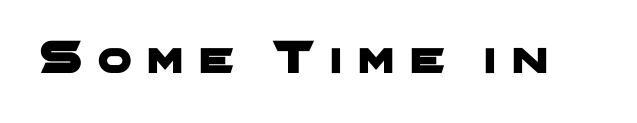
Q: Is the typeface a serif or a sans-serif typeface? A: Sans-serif.
Q: Is the text underlined? A: No.
Q: Is the spacing between letters normal or unusually wide? A: Unusually wide.
Q: Width (condensed, normal, or wide)? A: Wide.
Q: Stroke contrast? A: Low.
Q: x-height? A: Medium.
Q: Monospaced? A: No.
